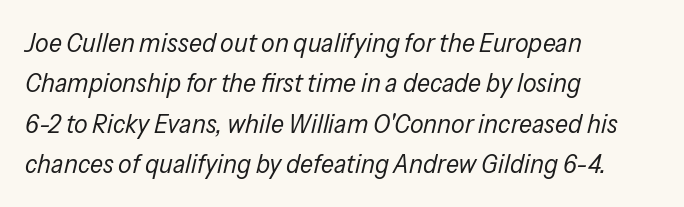
Unbolded letterforms with no extra heft. Rule under the text: the space is simply empty. Characters are canted at an angle relative to the baseline's perpendicular. Look at the tracking — it's just the regular setting, nothing added. The paragraph shown leans on its left margin.
